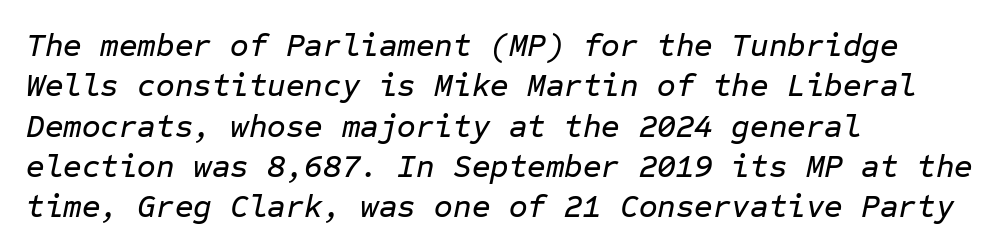
Q: Is the text italic (slanted)? A: Yes, it leans right by about 12 degrees.
Q: Is the text underlined? A: No.
Q: How is the paragraph aligned? A: Left-aligned.
Q: Is the spacing between letters normal or unusually wide? A: Normal.
Q: Is the spacing between lines tight, normal or loose? A: Normal.
Q: Width (condensed, normal, or wide)? A: Normal.
Q: Stroke contrast? A: Low.
Q: x-height? A: Medium.
Q: Monospaced? A: Yes.
